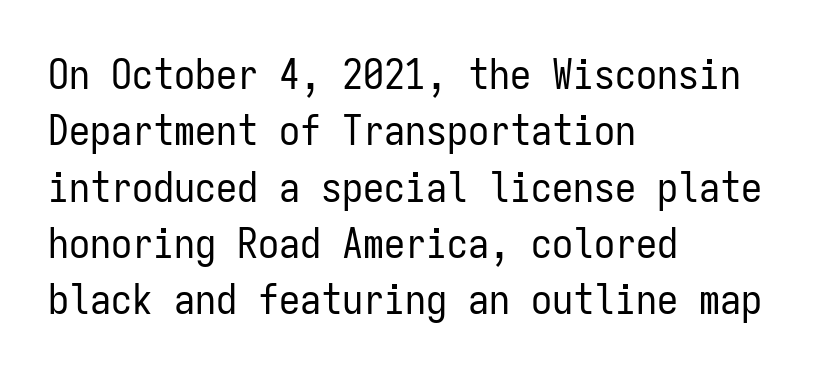
Q: Is the text bold? A: No.
Q: Is the text italic (slanted)? A: No, it is upright.
Q: Is the typeface a serif or a sans-serif typeface? A: Sans-serif.
Q: Is the text underlined? A: No.
Q: How is the paragraph aligned? A: Left-aligned.
Q: Is the spacing between letters normal or unusually wide? A: Normal.
Q: Is the spacing between lines tight, normal or loose? A: Normal.
Q: Width (condensed, normal, or wide)? A: Condensed.
Q: Stroke contrast? A: Low.
Q: x-height? A: Medium.
Q: Monospaced? A: Yes.
